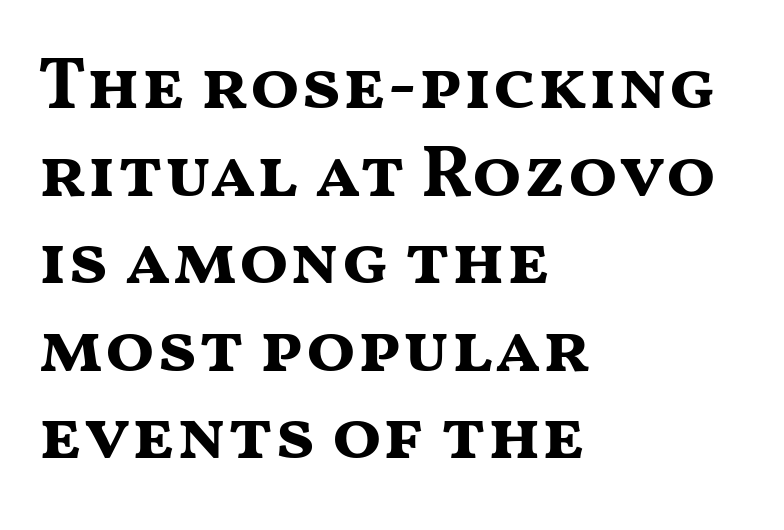
Q: Is the text bold? A: Yes.
Q: Is the text italic (slanted)? A: No, it is upright.
Q: Is the typeface a serif or a sans-serif typeface? A: Sans-serif.
Q: Is the text underlined? A: No.
Q: How is the paragraph aligned? A: Left-aligned.
Q: Is the spacing between letters normal or unusually wide? A: Normal.
Q: Width (condensed, normal, or wide)? A: Wide.
Q: Stroke contrast? A: Medium.
Q: x-height? A: Medium.
Q: Monospaced? A: No.
